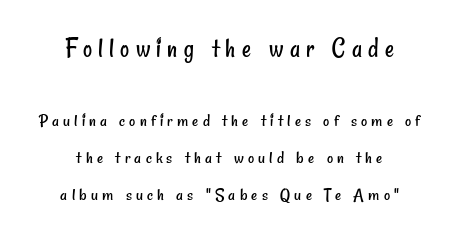
The vertical gap from one line to the next is large. This rendering employs a face without finishing strokes, i.e., a sans-serif. Words float on clear page, feet unadorned. Tracking here is generous; glyphs stand well apart from one another. The passage is arranged like a title page — every line centered.
